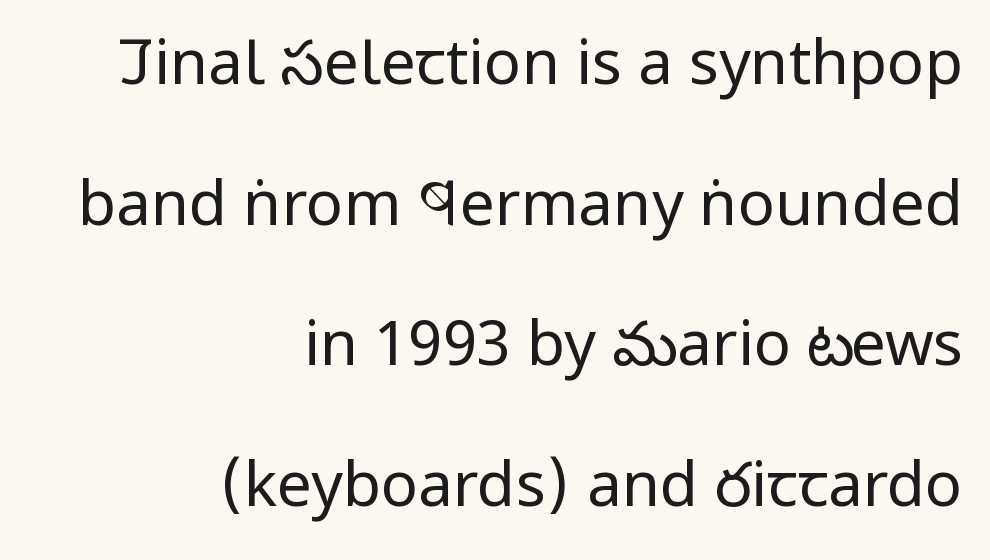
Q: Is the text bold? A: No.
Q: Is the text italic (slanted)? A: No, it is upright.
Q: Is the typeface a serif or a sans-serif typeface? A: Sans-serif.
Q: Is the text underlined? A: No.
Q: How is the paragraph aligned? A: Right-aligned.
Q: Is the spacing between letters normal or unusually wide? A: Normal.
Q: Is the spacing between lines tight, normal or loose? A: Loose.
Q: Width (condensed, normal, or wide)? A: Condensed.
Q: Stroke contrast? A: Low.
Q: x-height? A: Large.
Q: Monospaced? A: No.
